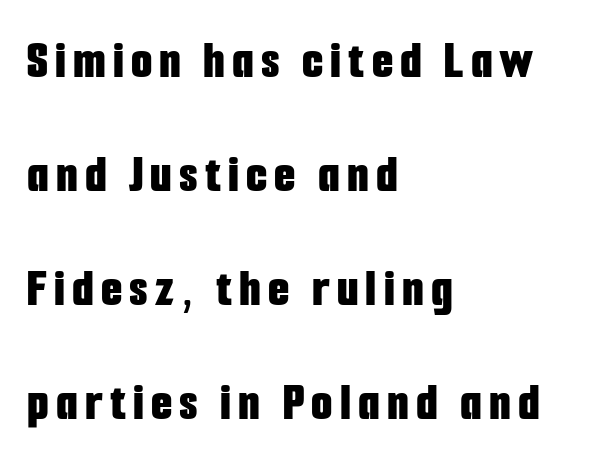
The image shows 55 px bold, condensed sans-serif type, upright; set left-aligned, loose line spacing (2.07x), not underlined; low stroke contrast and a medium x-height.
